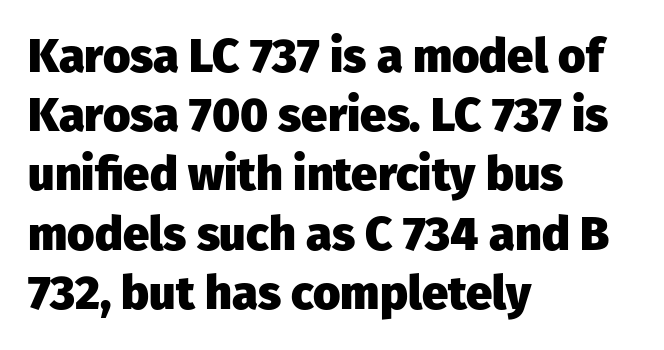
A clean baseline with only descenders dipping below it. Emphasis by weight is at full strength: bold. Looks like regular typesetting: each glyph gets only the width it needs. Teacher's note: observe the even left margin — that is flush-left alignment. It's the straight-up-and-down kind of type. The horizontal fit of the characters is conventional and even.
